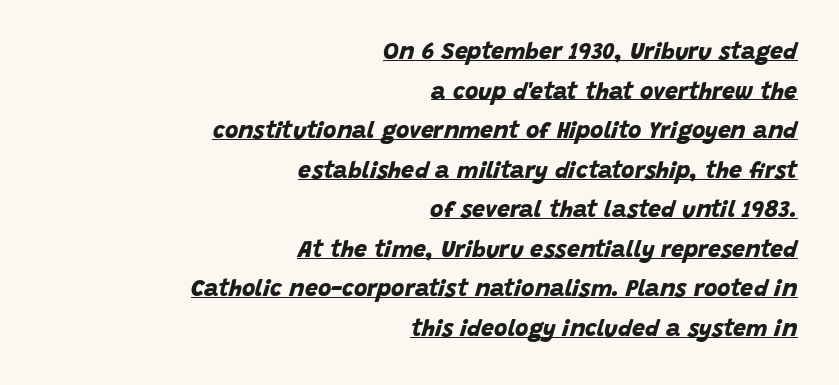
The image shows 23 px bold type; set right-aligned, line spacing 1.72x, normal letter spacing, underlined.
